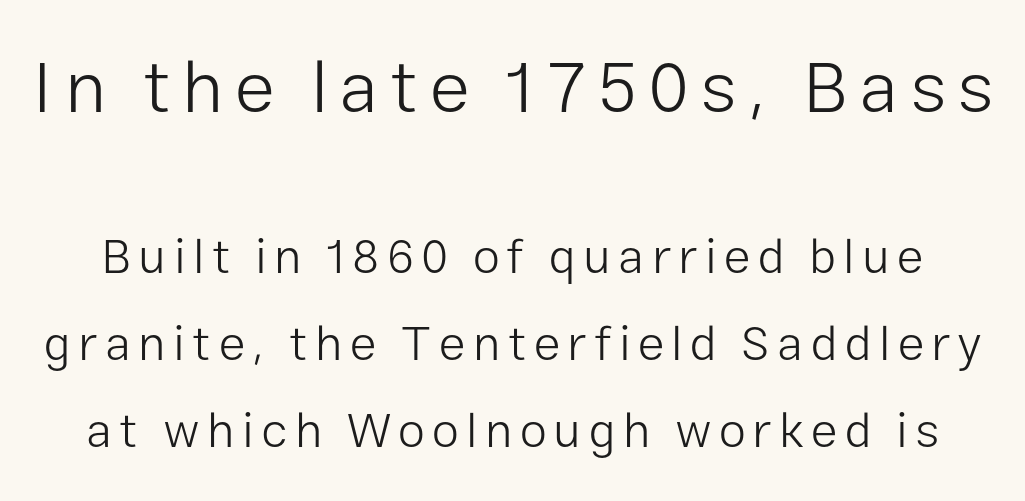
Q: Is the text bold? A: No.
Q: Is the text italic (slanted)? A: No, it is upright.
Q: Is the typeface a serif or a sans-serif typeface? A: Sans-serif.
Q: Is the text underlined? A: No.
Q: Which block of text is set in a larger size, the first (top) or the second (bottom)? A: The first (top) one.
Q: Width (condensed, normal, or wide)? A: Normal.
Q: Stroke contrast? A: Low.
Q: x-height? A: Medium.
Q: Monospaced? A: No.
